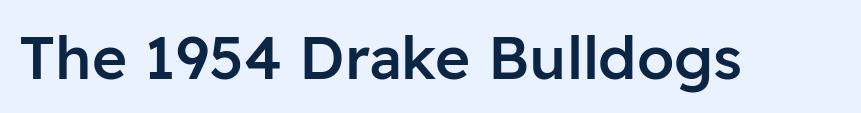
The gaps between neighbouring characters are ordinary and unremarkable. The words here are not underlined. You could not count columns in this text — the font is proportionally spaced. Does the type have serifs? No, each stem ends abruptly. Notice how the stems are strictly vertical — no italics here. A somewhat darkened texture: the type is semibold rather than bold.
